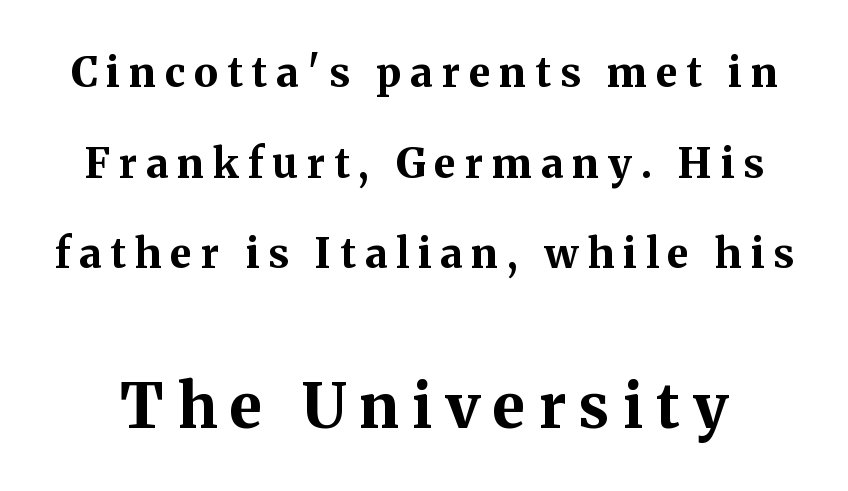
Q: Is the text bold? A: Yes.
Q: Is the text italic (slanted)? A: No, it is upright.
Q: Is the typeface a serif or a sans-serif typeface? A: Serif.
Q: Is the text underlined? A: No.
Q: Is the spacing between letters normal or unusually wide? A: Unusually wide.
Q: Is the spacing between lines tight, normal or loose? A: Loose.
Q: Which block of text is set in a larger size, the first (top) or the second (bottom)? A: The second (bottom) one.
Q: Width (condensed, normal, or wide)? A: Normal.
Q: Stroke contrast? A: Medium.
Q: x-height? A: Medium.
Q: Monospaced? A: No.
